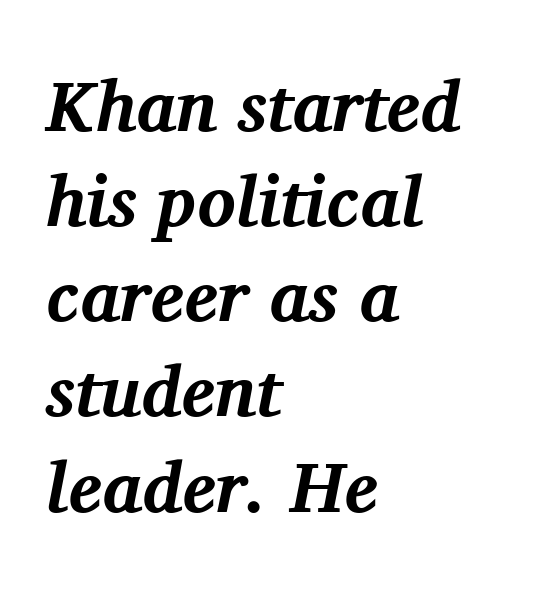
Q: Is the text bold? A: Yes.
Q: Is the text italic (slanted)? A: Yes, it leans right by about 11 degrees.
Q: Is the typeface a serif or a sans-serif typeface? A: Serif.
Q: Is the text underlined? A: No.
Q: How is the paragraph aligned? A: Left-aligned.
Q: Is the spacing between letters normal or unusually wide? A: Normal.
Q: Is the spacing between lines tight, normal or loose? A: Normal.
Q: Width (condensed, normal, or wide)? A: Normal.
Q: Stroke contrast? A: Medium.
Q: x-height? A: Medium.
Q: Monospaced? A: No.
